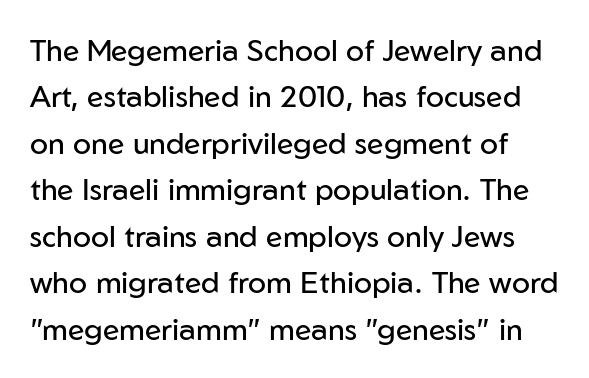
{"serif": "no", "italic": "no", "bold": "no", "weight": "regular", "width": "normal", "stroke_contrast": "low", "x_height": "medium", "monospaced": "no", "underline": "no", "line_spacing": "normal", "line_spacing_ratio": 1.55, "letter_spacing": "normal", "letter_spacing_em": 0.0, "glyph_px": 30}
